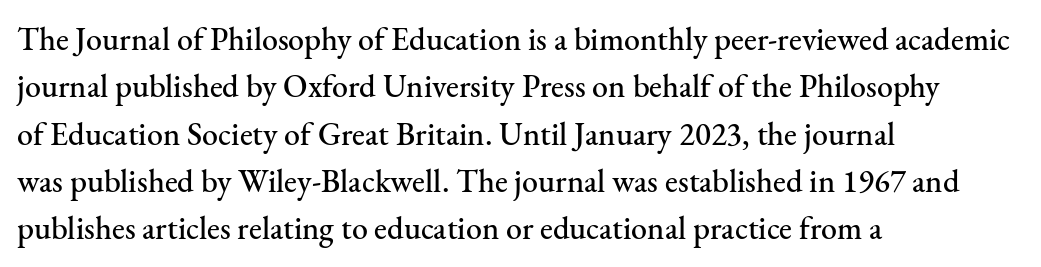
A normal amount of white space separates one row of letters from the next. Typographically, this falls in the serif category. Here the glyphs are tracked normally, forming tight word shapes. The face used here is proportionally spaced, like ordinary book or web type.
